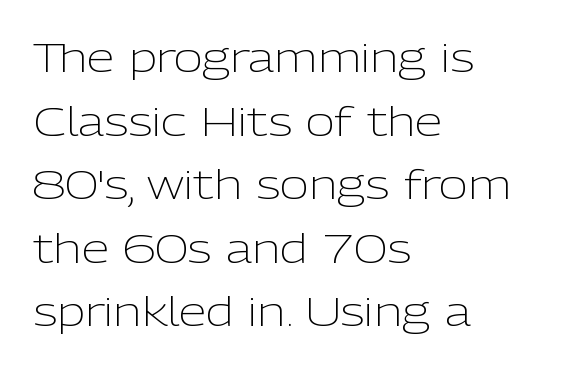
The passage shown is typed in a proportional face where columns would drift. Letters rest on an invisible, unmarked baseline. This sample uses plain, unmodified letter spacing. In terms of letterform style, serifs are entirely absent.
